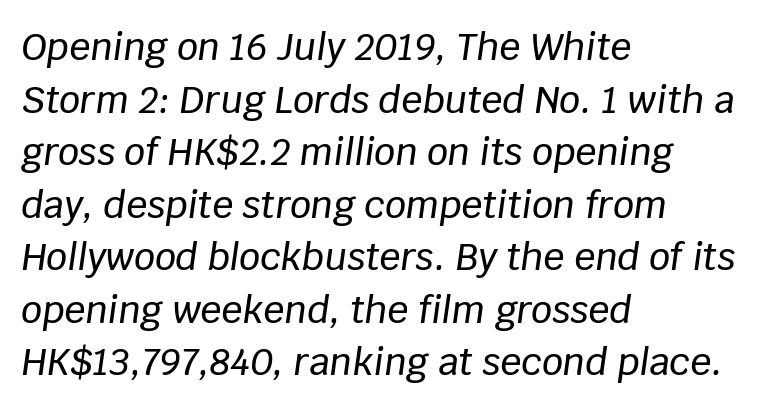
The image shows 37 px text type, italic (leaning right); set left-aligned, normal line spacing (1.42x), normal letter spacing, not underlined; low stroke contrast and a large x-height.
